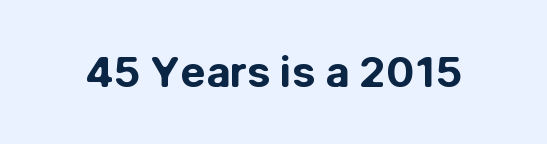
Clear beneath every line of the passage. What kind of face is this? One without serifs — a sans. Is the type bold? Yes — the strokes are clearly thick and heavy. Think of a printed novel: that variable character pitch is what you see here. The specimen reads as upright at a glance.
